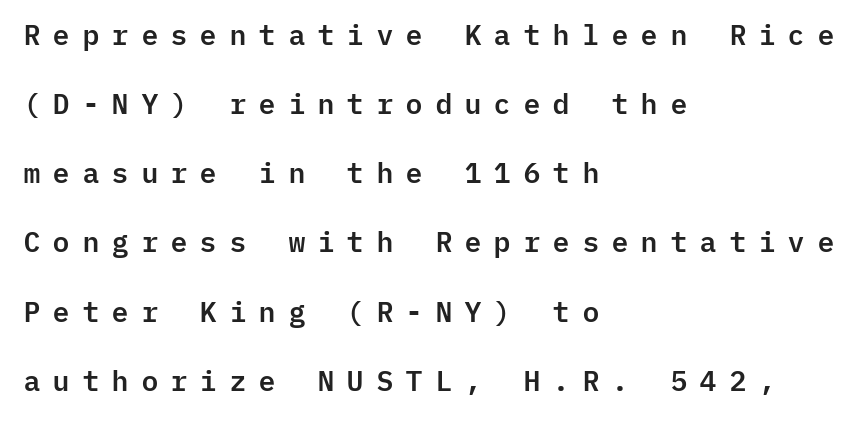
The image shows 28 px sans-serif type, upright, monospaced; set left-aligned, loose line spacing (2.47x), unusually wide letter spacing (+0.41 em), not underlined; low stroke contrast and a medium x-height.
